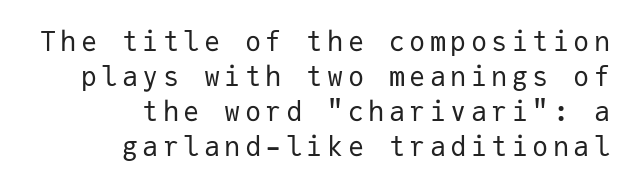
{"italic": "no", "bold": "no", "underline": "no", "align": "right", "line_spacing": "normal", "line_spacing_ratio": 1.3, "glyph_px": 27}
